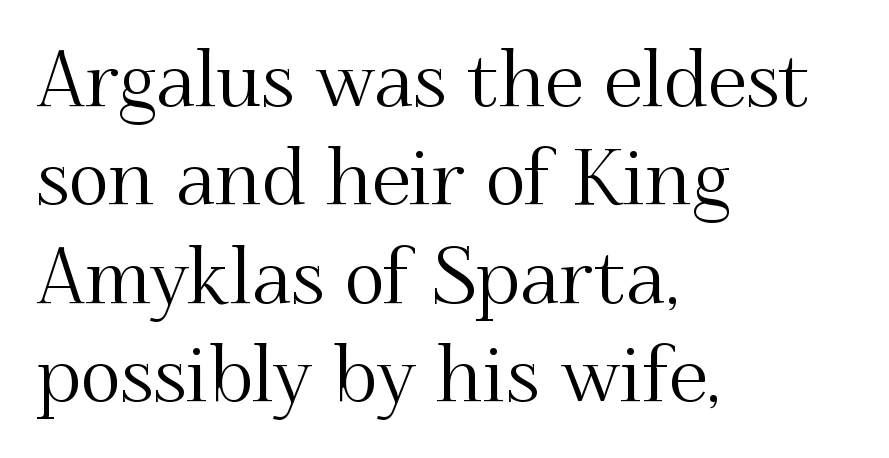
The horizontal fit of the characters is conventional and even. Notice how the passage keeps a crisp vertical edge on the left only. Ordinary non-slanted type is in use. Decoration check: the copy has no underline. A typesetter would call this leading conventional body-copy spacing. Character widths vary here, with narrow letters taking less room than wide ones.
